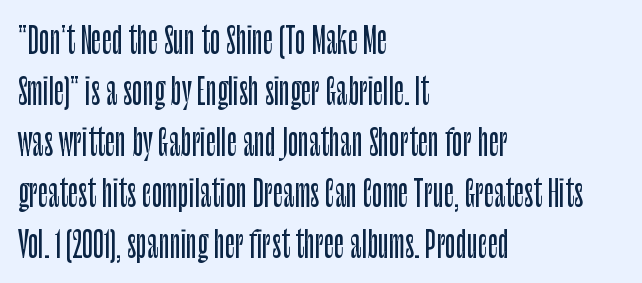
{"serif": "no", "italic": "no", "width": "condensed", "stroke_contrast": "low", "x_height": "large", "monospaced": "no", "underline": "no", "align": "left", "line_spacing": "normal", "line_spacing_ratio": 1.46, "letter_spacing": "normal", "letter_spacing_em": 0.0, "glyph_px": 35}
